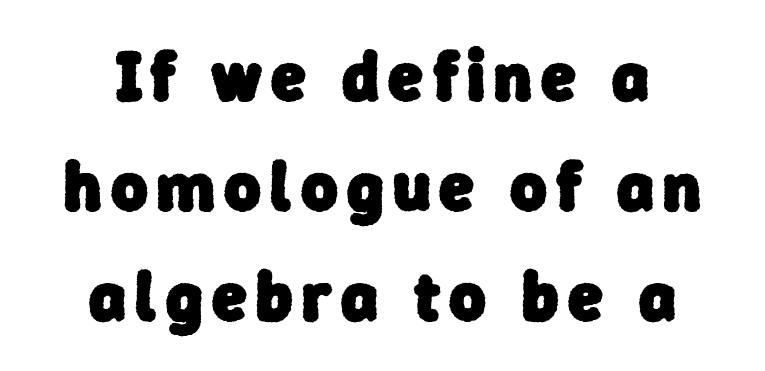
{"serif": "no", "bold": "yes", "weight": "heavy", "width": "normal", "stroke_contrast": "low", "x_height": "medium", "monospaced": "no", "underline": "no", "align": "center", "line_spacing": "normal", "line_spacing_ratio": 1.57, "glyph_px": 70}
